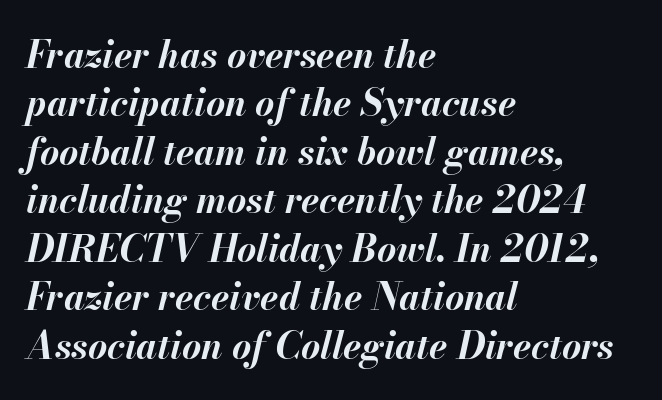
{"italic": "yes", "lean": "right", "slant_degrees": 13, "bold": "yes", "weight": "bold", "width": "normal", "stroke_contrast": "medium", "x_height": "small", "monospaced": "no", "underline": "no", "align": "left", "line_spacing": "normal", "line_spacing_ratio": 1.31, "letter_spacing": "normal", "letter_spacing_em": 0.0, "glyph_px": 37}
